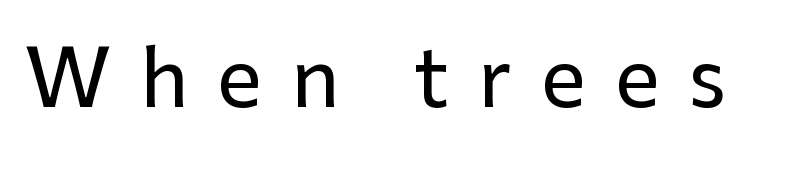
The image shows 79 px sans-serif type, upright; set unusually wide letter spacing (+0.37 em), not underlined; low stroke contrast and a medium x-height.
